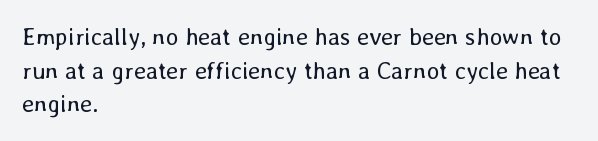
{"italic": "no", "bold": "no", "underline": "no", "align": "left", "line_spacing": "normal", "line_spacing_ratio": 1.4, "letter_spacing": "normal", "letter_spacing_em": 0.0, "glyph_px": 24}
